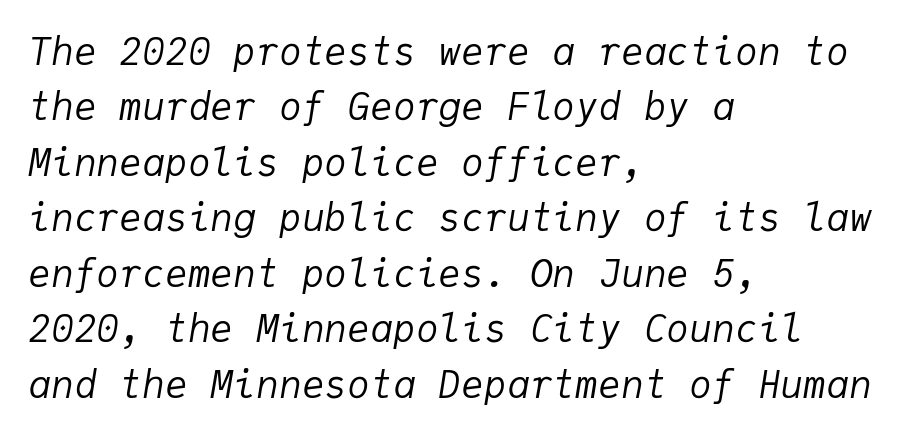
The image shows 38 px regular-weight type, italic (leaning right), monospaced; set left-aligned, normal line spacing (1.46x), normal letter spacing, not underlined; low stroke contrast and a medium x-height.
